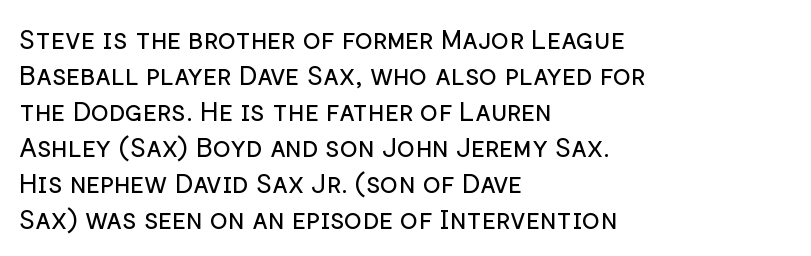
{"italic": "no", "bold": "no", "underline": "no", "align": "left", "line_spacing": "normal", "line_spacing_ratio": 1.33, "letter_spacing": "normal", "letter_spacing_em": 0.0, "glyph_px": 27}
